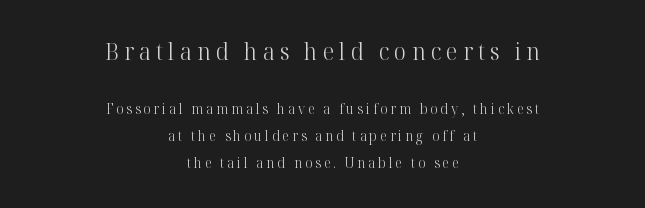
The face used here is rendered with a markedly widened letterfit. Every stem runs plumb, perpendicular to the baseline. Bare-footed words on every line. Caption: face not bold, strokes unweighted.
